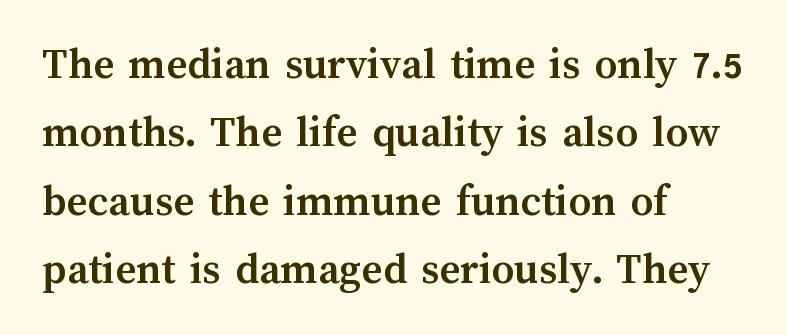
Q: Is the text bold? A: Yes.
Q: Is the text italic (slanted)? A: No, it is upright.
Q: Is the text underlined? A: No.
Q: How is the paragraph aligned? A: Left-aligned.
Q: Is the spacing between letters normal or unusually wide? A: Normal.
Q: Is the spacing between lines tight, normal or loose? A: Normal.
Q: Width (condensed, normal, or wide)? A: Normal.
Q: Stroke contrast? A: Medium.
Q: x-height? A: Medium.
Q: Monospaced? A: No.
